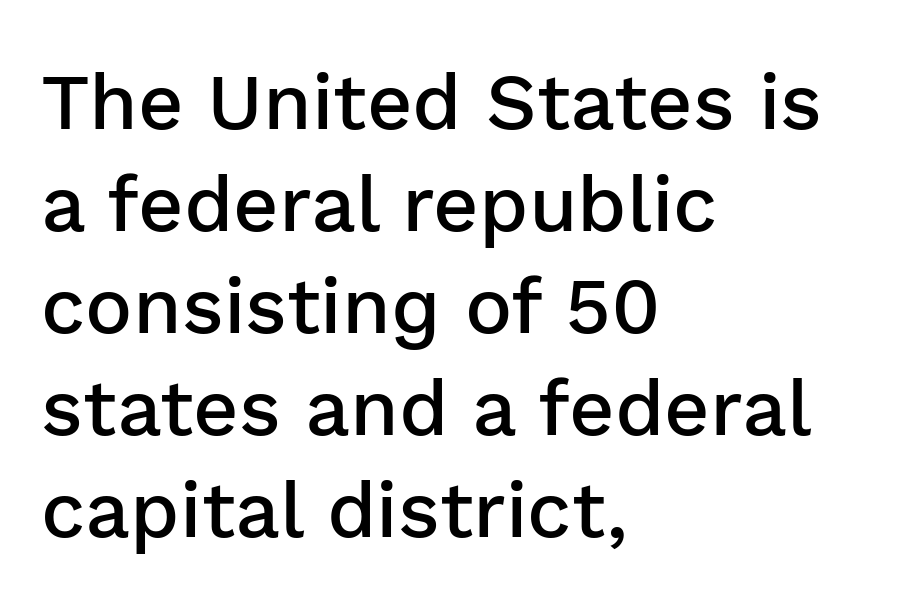
The strokes are fattened partway — semibold, not bold. Ordinary non-slanted type is in use. Font category for this specimen: sans-serif. The compositor pushed each line to the left boundary.
